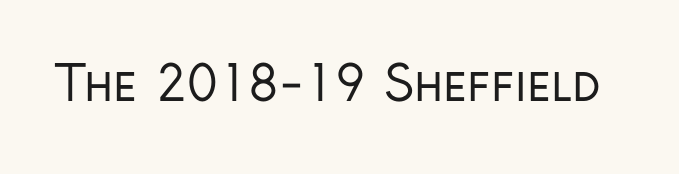
The image shows 48 px regular-weight, condensed sans-serif type, upright; set normal letter spacing, not underlined; low stroke contrast and a medium x-height.
